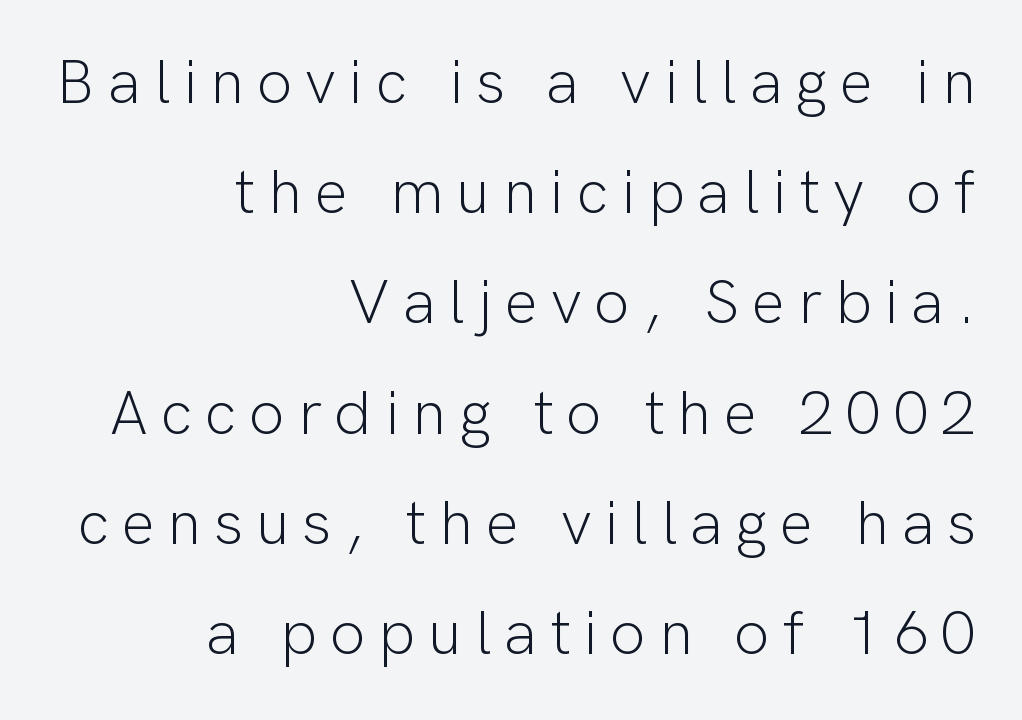
The image shows 63 px light sans-serif type, upright; set right-aligned, line spacing 1.75x, unusually wide letter spacing (+0.2 em), not underlined; low stroke contrast and a medium x-height.
